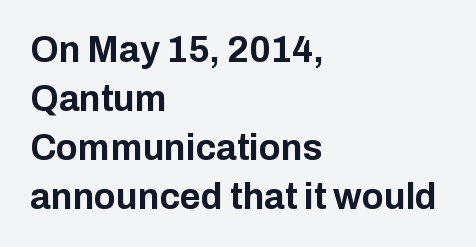
Q: Is the text bold? A: Yes.
Q: Is the text italic (slanted)? A: No, it is upright.
Q: Is the typeface a serif or a sans-serif typeface? A: Sans-serif.
Q: Is the text underlined? A: No.
Q: How is the paragraph aligned? A: Left-aligned.
Q: Is the spacing between letters normal or unusually wide? A: Normal.
Q: Is the spacing between lines tight, normal or loose? A: Normal.
Q: Width (condensed, normal, or wide)? A: Normal.
Q: Stroke contrast? A: Low.
Q: x-height? A: Medium.
Q: Monospaced? A: No.
